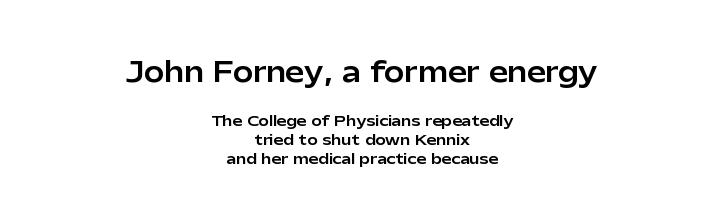
Every stem runs plumb, perpendicular to the baseline. Quick note: underline off. Large over small — that's the arrangement of the two blocks here. The compositor balanced each line on the midline.
